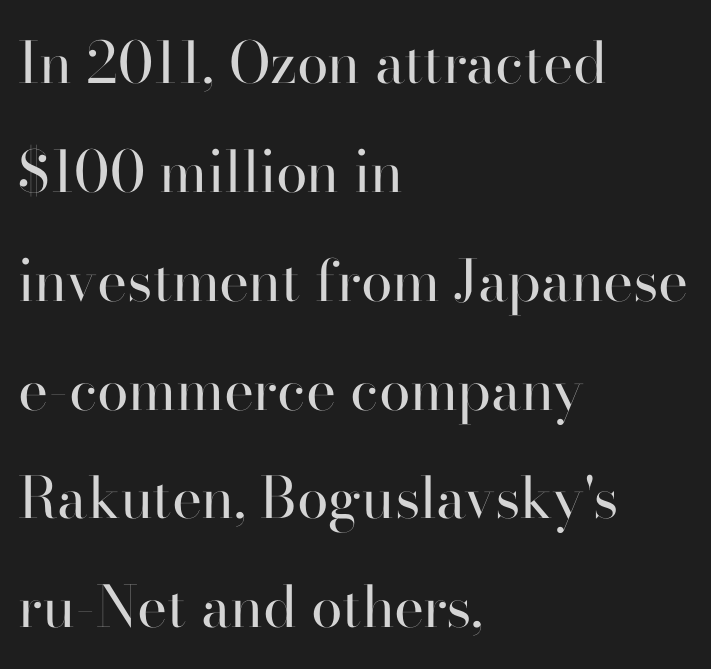
Interline gaps are noticeably wide in this sample. Tracking here is standard; glyphs follow each other at the usual distance. Which margin do the lines hug? The left one — the right edge is uneven. In terms of letterform style, serifs are clearly present. Each letter keeps its own natural width here, so spacing adapts to shape. The passage shown is not bold in any degree.
